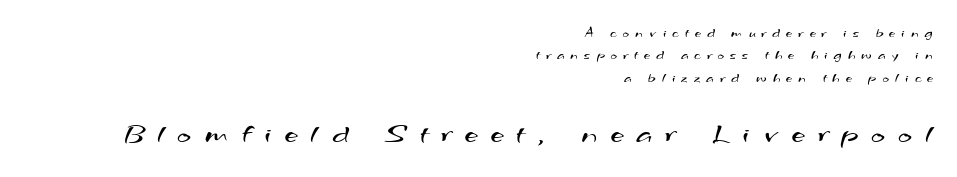
The image shows 30 px regular-weight, wide sans-serif type; set right-aligned, normal line spacing (1.6x), unusually wide letter spacing (+0.44 em), not underlined; the second (bottom) block is 2.14x larger; medium stroke contrast and a small x-height.
